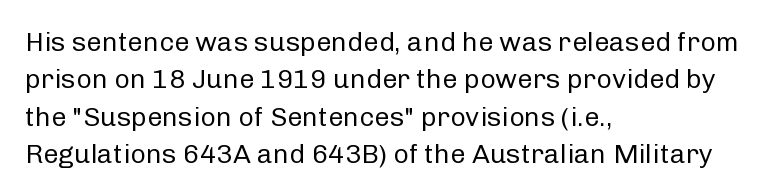
Q: Is the text bold? A: No.
Q: Is the text italic (slanted)? A: No, it is upright.
Q: Is the text underlined? A: No.
Q: How is the paragraph aligned? A: Left-aligned.
Q: Is the spacing between letters normal or unusually wide? A: Normal.
Q: Is the spacing between lines tight, normal or loose? A: Normal.
